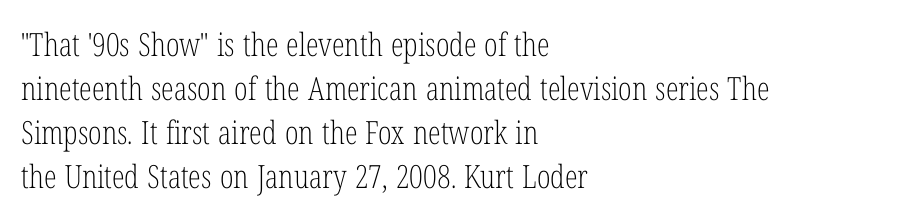
What kind of face is this? One with serifs. Line beginnings align vertically; line endings do not. Here the designer chose a conventional face with non-uniform glyph widths. Bold? No — there's no thickening of the strokes. Letters rest on an invisible, unmarked baseline.
